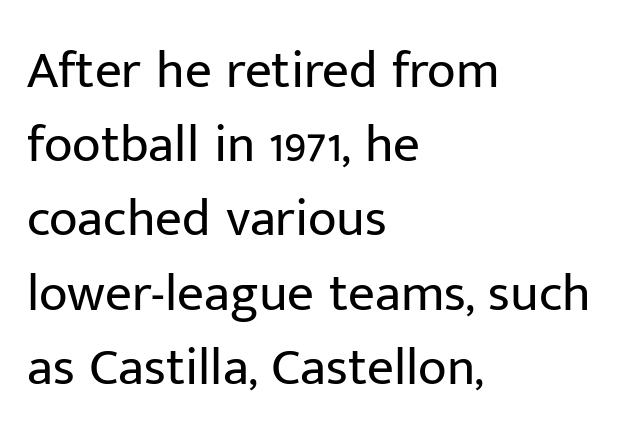
The image shows 53 px regular-weight sans-serif type, upright; set left-aligned, normal line spacing (1.4x), normal letter spacing, not underlined; low stroke contrast and a medium x-height.
